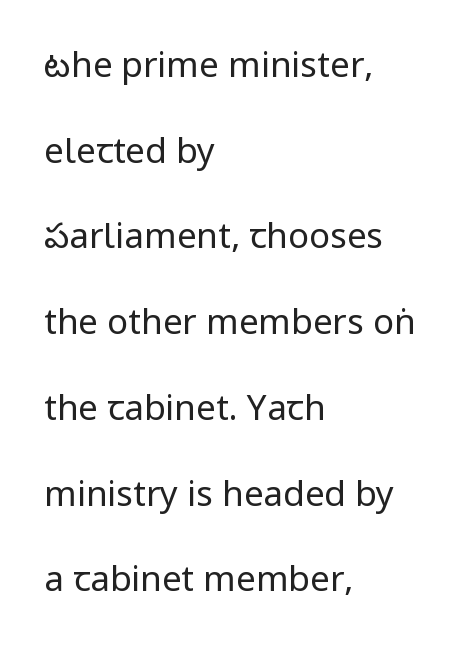
Q: Is the text bold? A: No.
Q: Is the text italic (slanted)? A: No, it is upright.
Q: Is the typeface a serif or a sans-serif typeface? A: Sans-serif.
Q: Is the text underlined? A: No.
Q: How is the paragraph aligned? A: Left-aligned.
Q: Is the spacing between letters normal or unusually wide? A: Normal.
Q: Is the spacing between lines tight, normal or loose? A: Loose.
Q: Width (condensed, normal, or wide)? A: Condensed.
Q: Stroke contrast? A: Low.
Q: x-height? A: Large.
Q: Monospaced? A: No.
